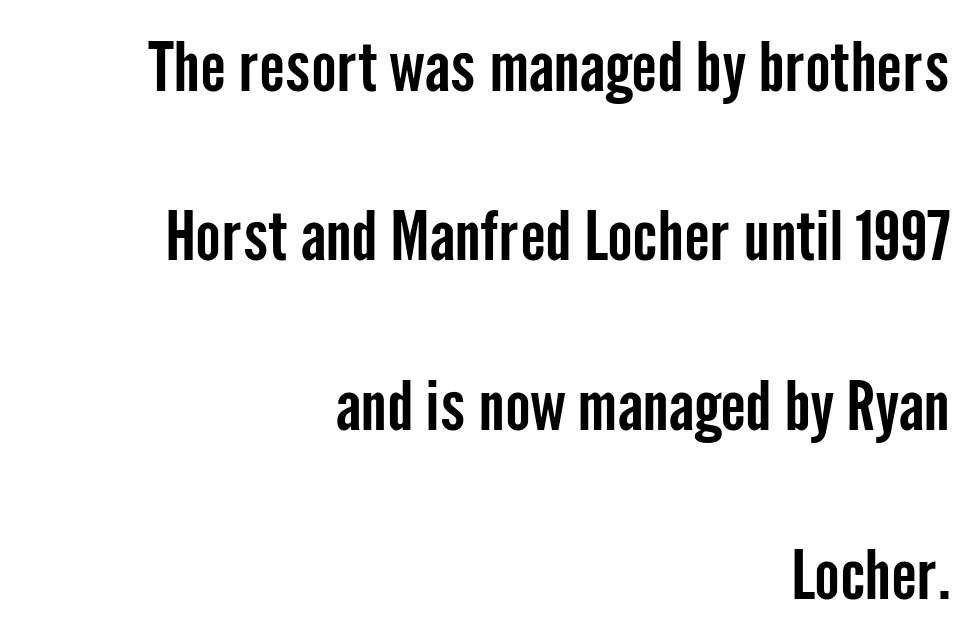
The image shows 68 px condensed sans-serif type, upright; set right-aligned, loose line spacing (2.49x), normal letter spacing, not underlined; low stroke contrast and a medium x-height.
